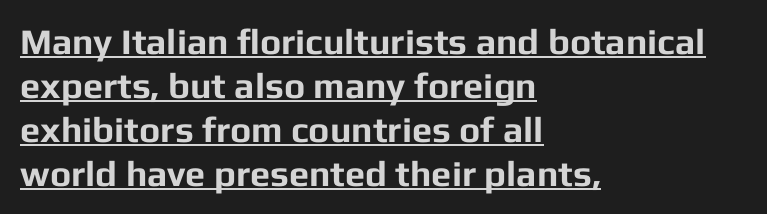
{"serif": "no", "italic": "no", "bold": "yes", "weight": "bold", "width": "normal", "stroke_contrast": "low", "x_height": "medium", "monospaced": "no", "underline": "yes", "align": "left", "line_spacing_ratio": 1.22, "letter_spacing": "normal", "letter_spacing_em": 0.0, "glyph_px": 36}
